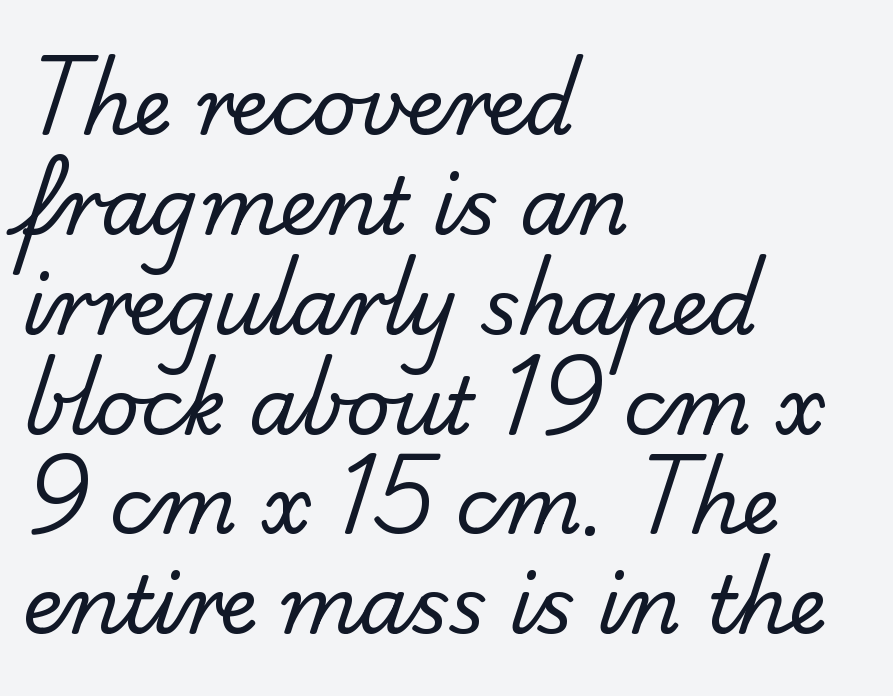
{"serif": "no", "bold": "no", "weight": "regular", "width": "normal", "stroke_contrast": "low", "x_height": "small", "monospaced": "no", "underline": "no", "align": "left", "line_spacing": "normal", "line_spacing_ratio": 1.28, "letter_spacing": "normal", "letter_spacing_em": 0.0, "glyph_px": 78}
